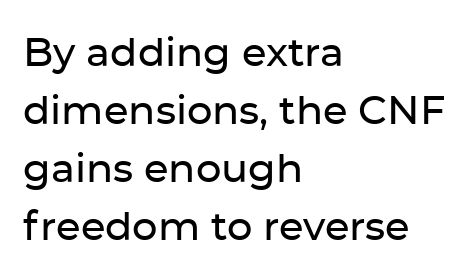
Q: Is the text italic (slanted)? A: No, it is upright.
Q: Is the typeface a serif or a sans-serif typeface? A: Sans-serif.
Q: Is the text underlined? A: No.
Q: How is the paragraph aligned? A: Left-aligned.
Q: Is the spacing between letters normal or unusually wide? A: Normal.
Q: Is the spacing between lines tight, normal or loose? A: Normal.
Q: Width (condensed, normal, or wide)? A: Normal.
Q: Stroke contrast? A: Low.
Q: x-height? A: Medium.
Q: Monospaced? A: No.
